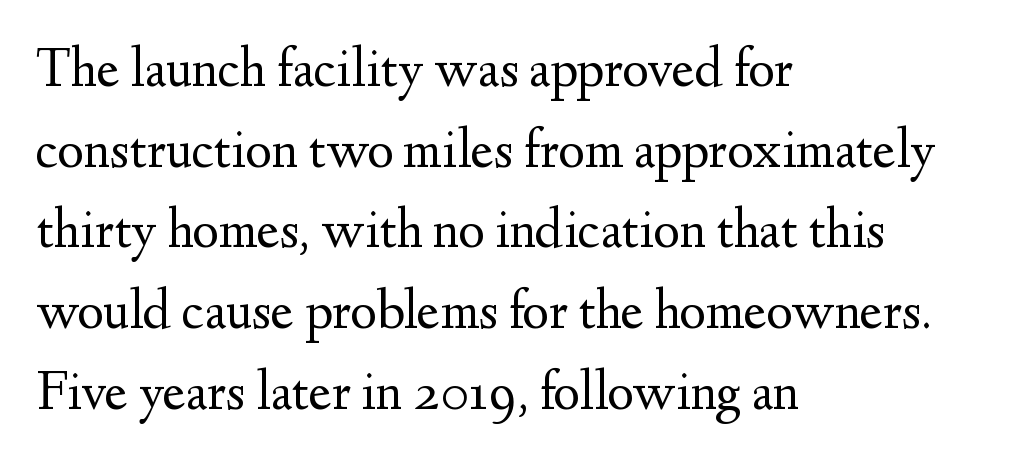
The image shows 56 px regular-weight serif type, upright; set left-aligned, normal line spacing (1.44x), normal letter spacing, not underlined; medium stroke contrast and a small x-height.
